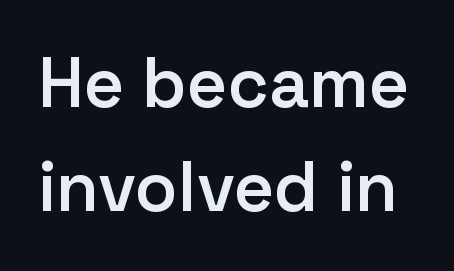
Q: Is the text bold? A: Semi-bold.
Q: Is the text italic (slanted)? A: No, it is upright.
Q: Is the typeface a serif or a sans-serif typeface? A: Sans-serif.
Q: Is the text underlined? A: No.
Q: Is the spacing between letters normal or unusually wide? A: Normal.
Q: Is the spacing between lines tight, normal or loose? A: Normal.
Q: Width (condensed, normal, or wide)? A: Normal.
Q: Stroke contrast? A: Low.
Q: x-height? A: Medium.
Q: Monospaced? A: No.
